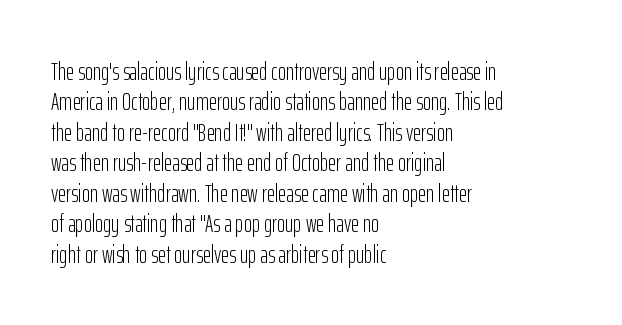
The image shows 25 px text type, upright; set left-aligned, line spacing 1.22x, normal letter spacing, not underlined.
